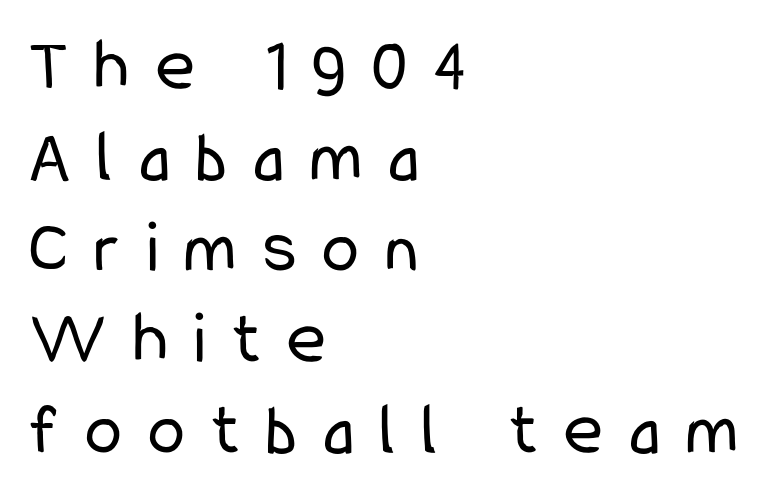
These lines are rendered in a variable-pitch font. If you drew a line through each stem, it would be perfectly vertical. The designer went with a sans here, leaving each stem footless. Every row of glyphs begins at an identical x-position on the left. Nobody drew a line under any word here. Nothing heavy about these letters — not bold at all.
